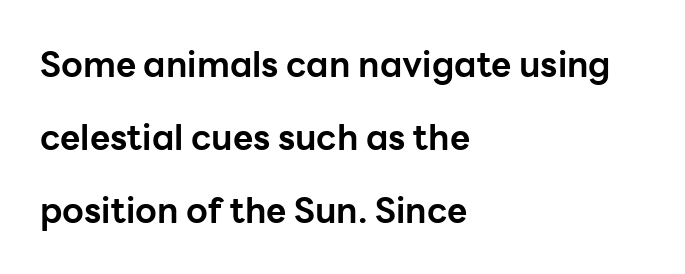
The face used here is a sans, in the tradition of grotesques and geometrics. The strip under each line holds only bare page. Proportional: the letters do not fall into vertical columns. As a designer I'd log this as weight 700, bold.
